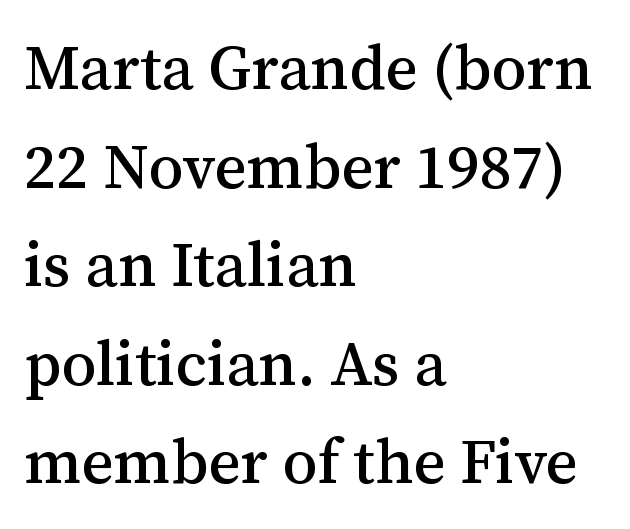
The type is set solid horizontally, with unmodified tracking. Notice how descenders clear the ascenders below comfortably — that's standard leading. These lines are composed in type with serifs. The passage shown is typed in a proportional face where columns would drift.
